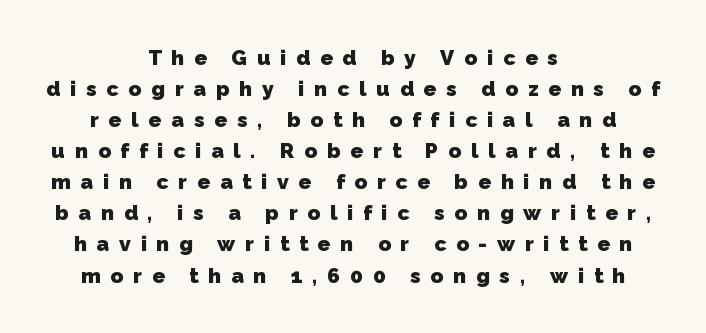
{"bold": "yes", "underline": "no", "align": "center", "line_spacing": "normal", "line_spacing_ratio": 1.48, "letter_spacing": "wide", "letter_spacing_em": 0.47, "glyph_px": 21}
